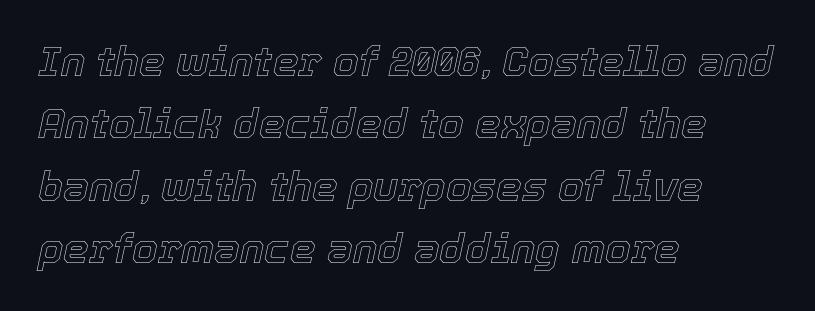
Q: Is the text italic (slanted)? A: Yes, it leans right by about 12 degrees.
Q: Is the text underlined? A: No.
Q: How is the paragraph aligned? A: Left-aligned.
Q: Is the spacing between letters normal or unusually wide? A: Normal.
Q: Is the spacing between lines tight, normal or loose? A: Normal.
Q: Width (condensed, normal, or wide)? A: Normal.
Q: x-height? A: Medium.
Q: Monospaced? A: No.
